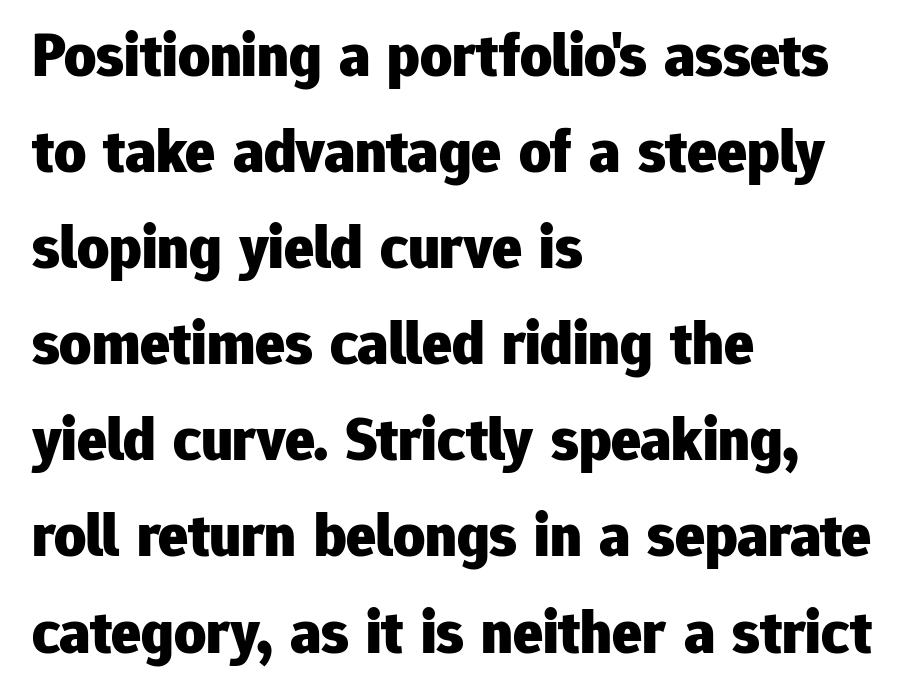
Q: Is the text bold? A: Yes.
Q: Is the text italic (slanted)? A: No, it is upright.
Q: Is the typeface a serif or a sans-serif typeface? A: Sans-serif.
Q: Is the text underlined? A: No.
Q: How is the paragraph aligned? A: Left-aligned.
Q: Is the spacing between letters normal or unusually wide? A: Normal.
Q: Is the spacing between lines tight, normal or loose? A: Normal.
Q: Width (condensed, normal, or wide)? A: Normal.
Q: Stroke contrast? A: Low.
Q: x-height? A: Medium.
Q: Monospaced? A: No.
